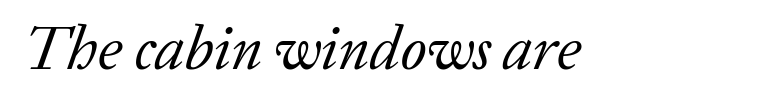
Caption: standard tracking, unaltered. A clean baseline with only descenders dipping below it. Type style note: has serifs. Compared with ordinary roman type, these characters are visibly tilted.
